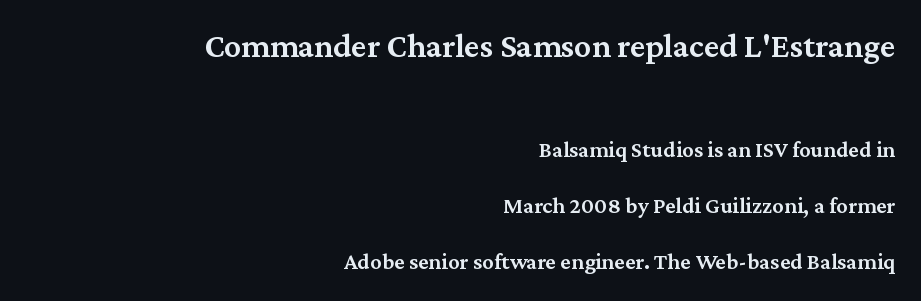
Q: Is the text bold? A: Semi-bold.
Q: Is the text italic (slanted)? A: No, it is upright.
Q: Is the typeface a serif or a sans-serif typeface? A: Serif.
Q: Is the text underlined? A: No.
Q: How is the paragraph aligned? A: Right-aligned.
Q: Is the spacing between letters normal or unusually wide? A: Normal.
Q: Is the spacing between lines tight, normal or loose? A: Loose.
Q: Which block of text is set in a larger size, the first (top) or the second (bottom)? A: The first (top) one.
Q: Width (condensed, normal, or wide)? A: Normal.
Q: Stroke contrast? A: Medium.
Q: x-height? A: Medium.
Q: Monospaced? A: No.
